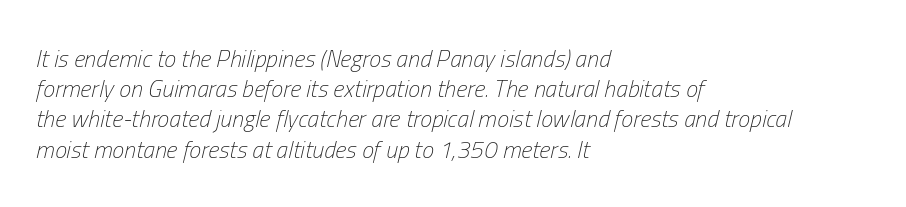
{"italic": "yes", "lean": "right", "slant_degrees": 13, "bold": "no", "underline": "no", "align": "left", "line_spacing": "normal", "line_spacing_ratio": 1.26, "letter_spacing": "normal", "letter_spacing_em": 0.0, "glyph_px": 24}
